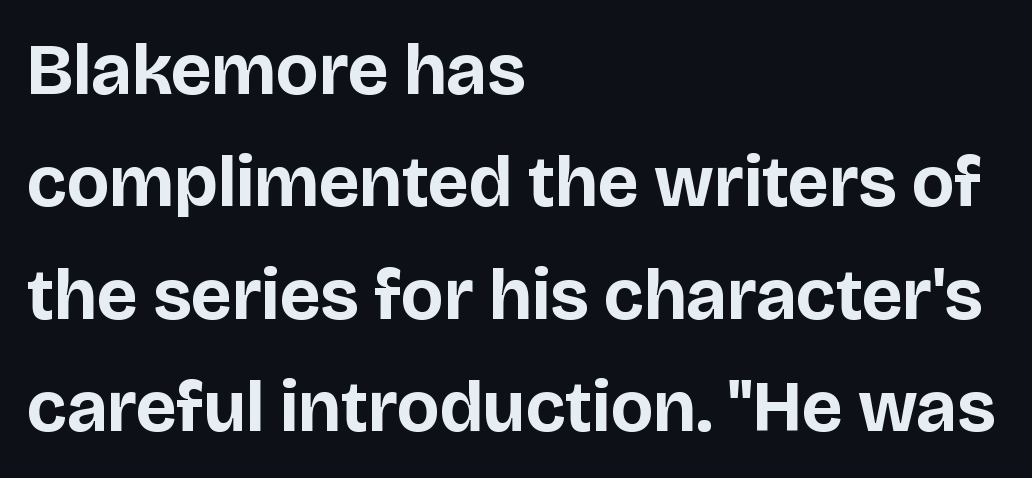
The image shows 72 px bold sans-serif type, upright; set left-aligned, normal line spacing (1.56x), normal letter spacing, not underlined; low stroke contrast and a large x-height.
